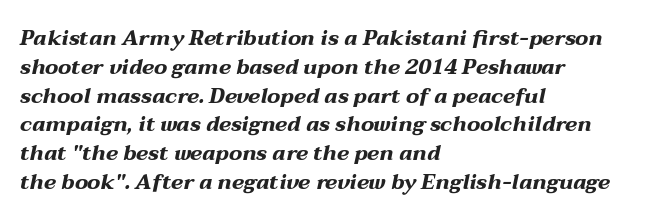
The image shows 21 px bold type, italic (leaning right); set left-aligned, normal line spacing (1.37x), normal letter spacing, not underlined.
